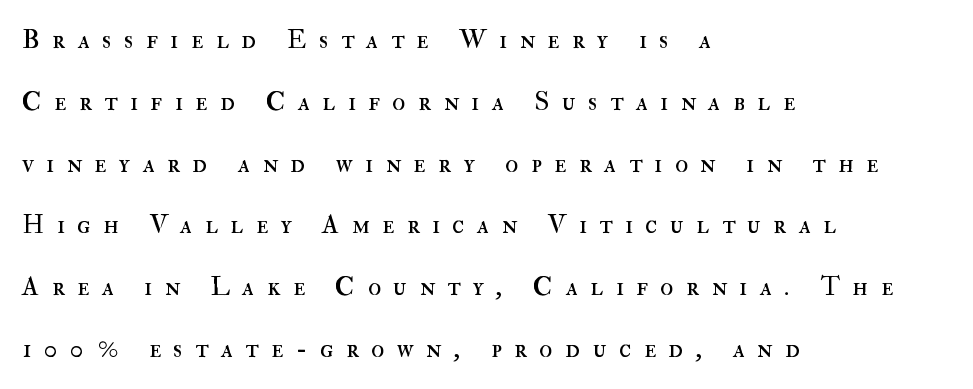
{"italic": "no", "bold": "no", "underline": "no", "align": "left", "line_spacing": "loose", "line_spacing_ratio": 2.29, "letter_spacing": "wide", "letter_spacing_em": 0.46, "glyph_px": 27}
